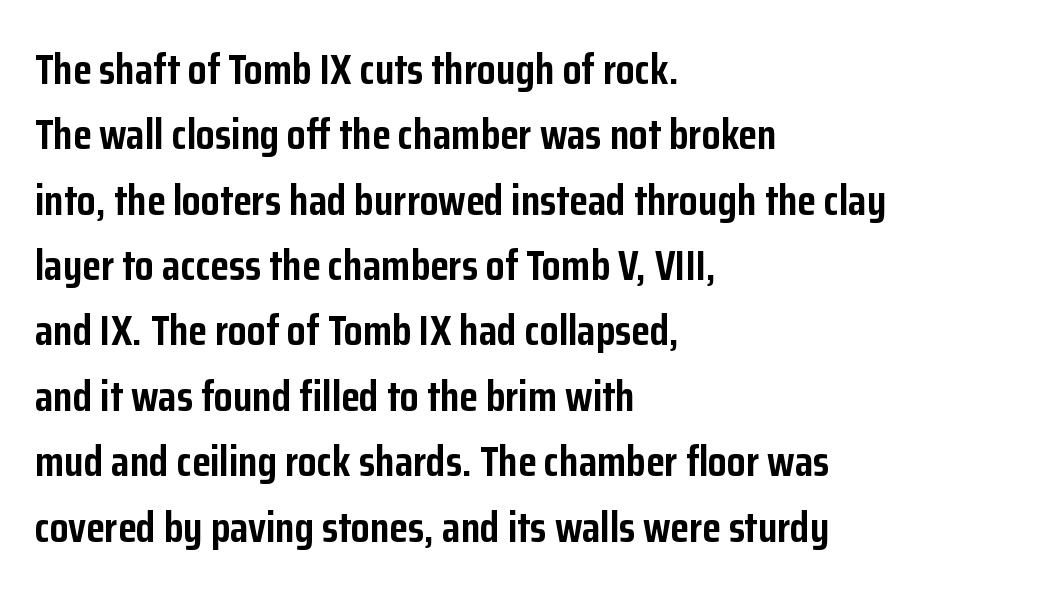
{"serif": "no", "italic": "no", "bold": "yes", "weight": "semibold", "width": "condensed", "stroke_contrast": "low", "x_height": "medium", "monospaced": "no", "underline": "no", "align": "left", "line_spacing": "normal", "line_spacing_ratio": 1.52, "letter_spacing": "normal", "letter_spacing_em": 0.0, "glyph_px": 43}
